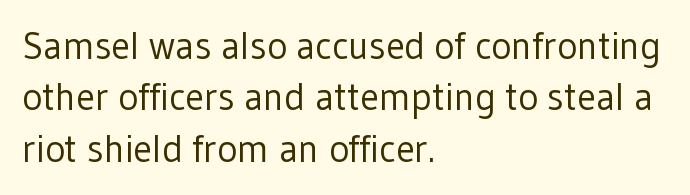
This rendering leaves character spacing at its baseline value. The compositor pushed each line to the left boundary. A sans-serif font was chosen for this passage. Unmarked baselines from the first word to the last. The strokes carry an ordinary text weight at most. Rows of type keep a routine distance in the vertical direction.
